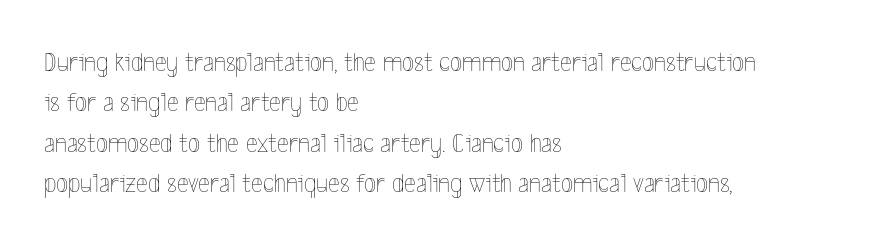
The image shows 28 px thin, condensed type, upright; set left-aligned, normal line spacing (1.44x), normal letter spacing, not underlined; a medium x-height.
